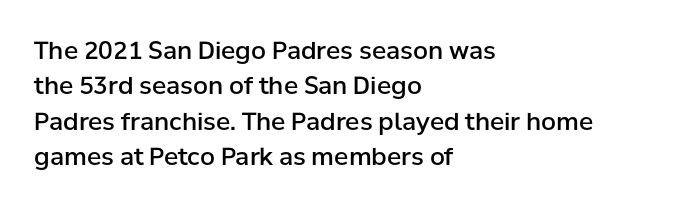
{"italic": "no", "bold": "semi", "underline": "no", "align": "left", "line_spacing": "normal", "line_spacing_ratio": 1.47, "letter_spacing": "normal", "letter_spacing_em": 0.0, "glyph_px": 24}
